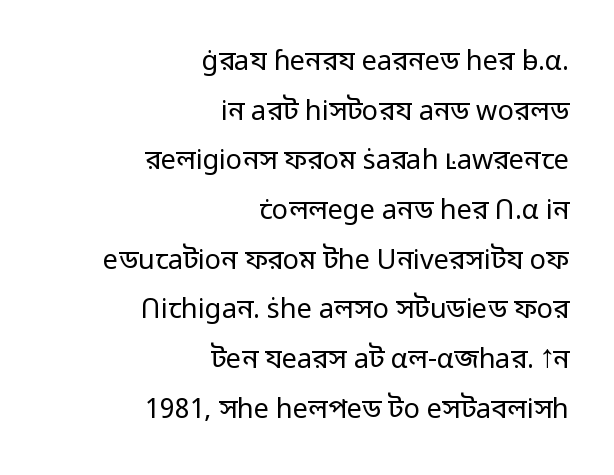
The image shows 27 px text type, upright; set right-aligned, line spacing 1.84x, normal letter spacing, not underlined.
